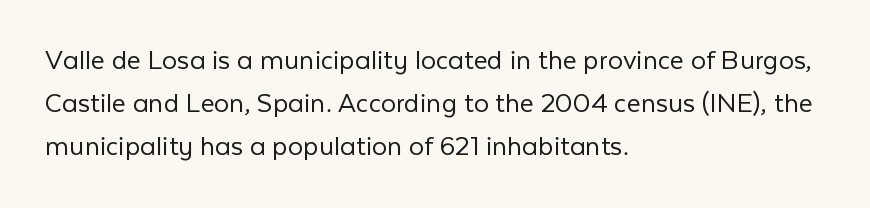
Q: Is the text bold? A: No.
Q: Is the text italic (slanted)? A: No, it is upright.
Q: Is the typeface a serif or a sans-serif typeface? A: Sans-serif.
Q: Is the text underlined? A: No.
Q: How is the paragraph aligned? A: Left-aligned.
Q: Is the spacing between letters normal or unusually wide? A: Normal.
Q: Is the spacing between lines tight, normal or loose? A: Normal.
Q: Width (condensed, normal, or wide)? A: Normal.
Q: Stroke contrast? A: Low.
Q: x-height? A: Medium.
Q: Monospaced? A: No.
